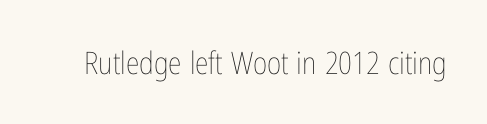
Q: Is the text bold? A: No.
Q: Is the text italic (slanted)? A: No, it is upright.
Q: Is the text underlined? A: No.
Q: Is the spacing between letters normal or unusually wide? A: Normal.
Q: Width (condensed, normal, or wide)? A: Condensed.
Q: Stroke contrast? A: Low.
Q: x-height? A: Medium.
Q: Monospaced? A: No.
